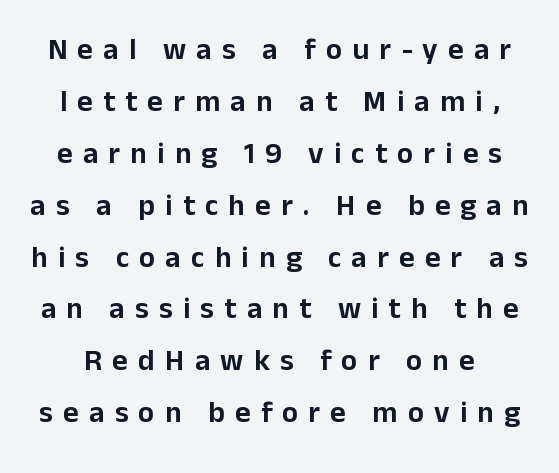
Q: Is the text italic (slanted)? A: No, it is upright.
Q: Is the typeface a serif or a sans-serif typeface? A: Sans-serif.
Q: Is the text underlined? A: No.
Q: Is the spacing between letters normal or unusually wide? A: Unusually wide.
Q: Width (condensed, normal, or wide)? A: Normal.
Q: Stroke contrast? A: Low.
Q: x-height? A: Medium.
Q: Monospaced? A: No.
